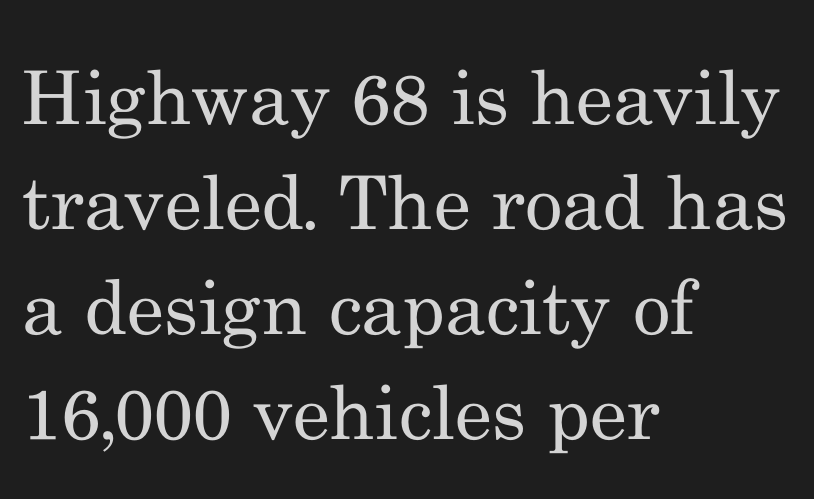
{"serif": "yes", "italic": "no", "bold": "no", "weight": "regular", "width": "normal", "stroke_contrast": "medium", "x_height": "small", "monospaced": "no", "underline": "no", "align": "left", "line_spacing": "normal", "line_spacing_ratio": 1.42, "letter_spacing": "normal", "letter_spacing_em": 0.0, "glyph_px": 74}
